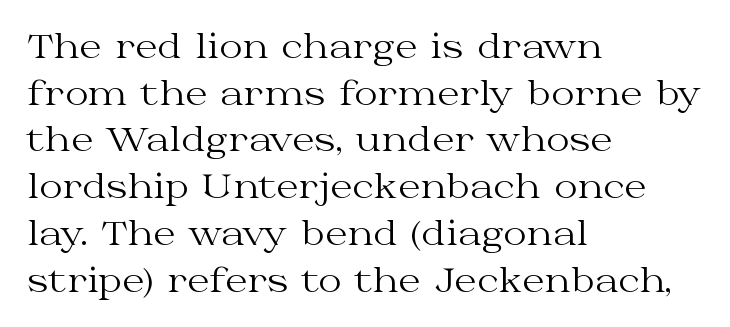
The face used here is seriffed, in the tradition of book romans. A bare baseline throughout the passage. Compared with typical body copy, the letter spacing here is the same. Stems here are at most as thick as an everyday book face.
